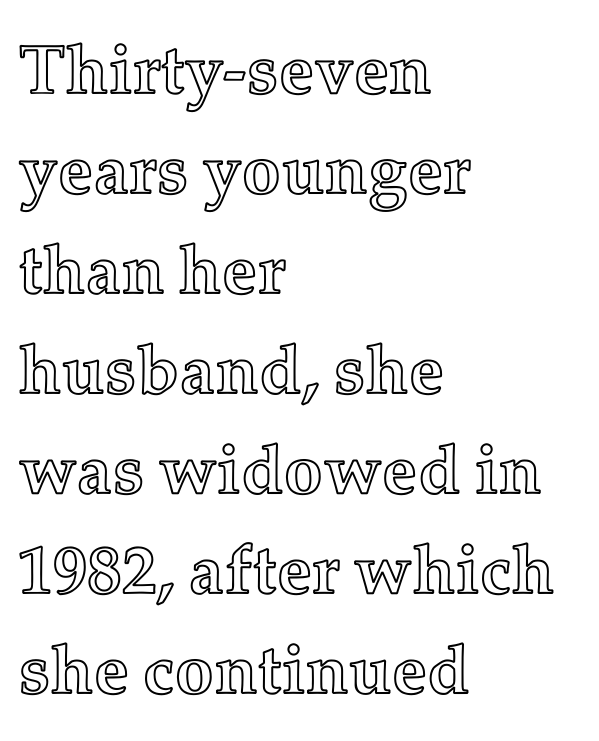
The image shows 69 px text type, upright; set left-aligned, normal line spacing (1.45x), normal letter spacing, not underlined; a medium x-height.
